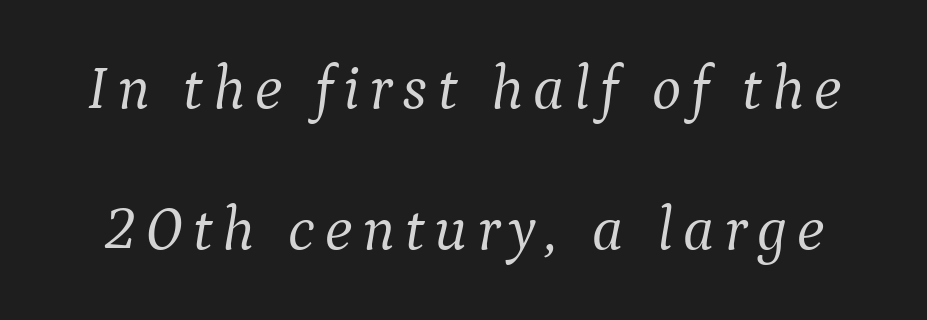
You can tell it's italic because the verticals aren't actually vertical. Weight: in the light-to-regular range. The baseline area is clear. The face used here is seriffed, in the tradition of book romans. Leading is clearly above the norm, producing a sparse column. This sample has the flowing, uneven cadence of proportional lettering.
